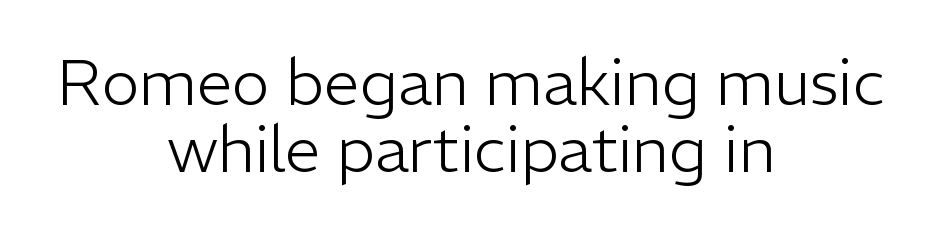
The image shows 64 px light sans-serif type, upright; set centered, tight line spacing (1.04x), normal letter spacing, not underlined; low stroke contrast and a medium x-height.
